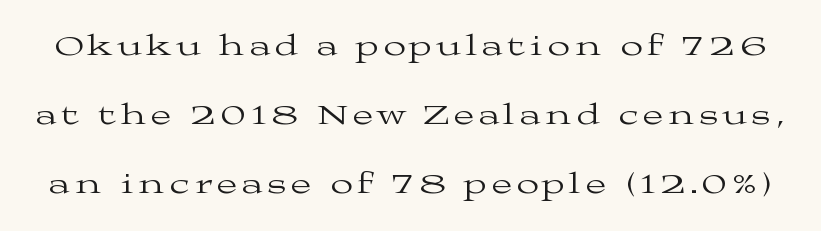
Do the letters lean? They stand straight. Summary of vertical rhythm: relaxed, with wide interline spacing. Think standard paragraph weight, or any step lighter than that. Little horizontal feet cap the strokes, marking this as serif type. The letters advance in unequal steps, a hallmark of proportional type.
